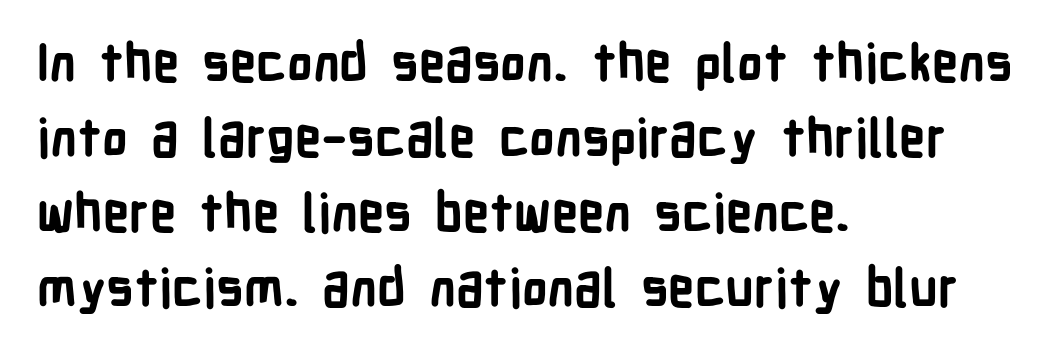
The image shows 52 px bold, condensed sans-serif type, upright; set left-aligned, normal line spacing (1.44x), normal letter spacing, not underlined; low stroke contrast and a medium x-height.
